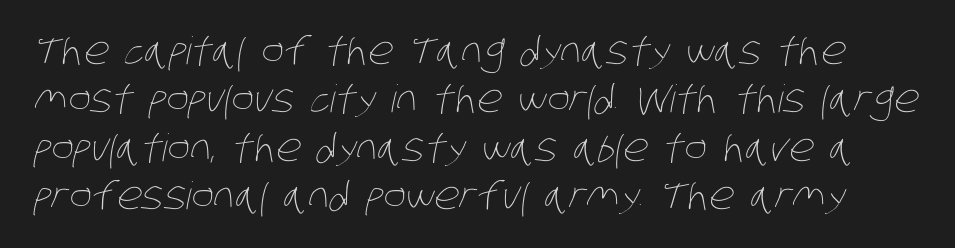
Spacing verdict: proportional, widths tailored to each character. You could call the tracking neutral — neither tight nor loose. The designer left line spacing at the default. No word sits above an underline. No letter is thick-stroked: the sample isn't bold.
